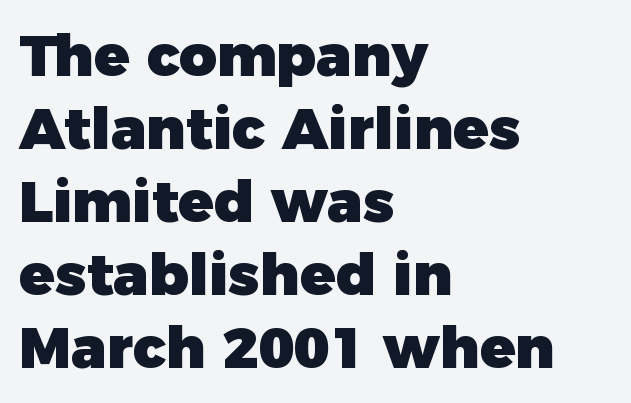
The image shows 58 px heavy sans-serif type, upright; set left-aligned, normal line spacing (1.26x), normal letter spacing, not underlined; low stroke contrast and a medium x-height.
